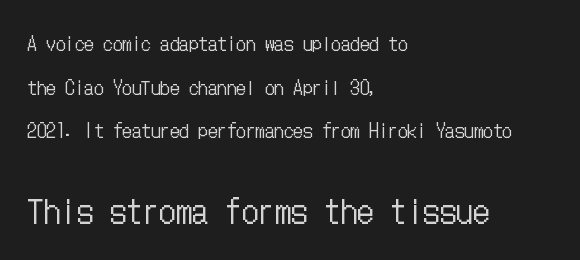
Q: Is the text bold? A: No.
Q: Is the text italic (slanted)? A: No, it is upright.
Q: Is the text underlined? A: No.
Q: How is the paragraph aligned? A: Left-aligned.
Q: Is the spacing between letters normal or unusually wide? A: Normal.
Q: Is the spacing between lines tight, normal or loose? A: Loose.
Q: Which block of text is set in a larger size, the first (top) or the second (bottom)? A: The second (bottom) one.
Q: Width (condensed, normal, or wide)? A: Condensed.
Q: Stroke contrast? A: Low.
Q: x-height? A: Medium.
